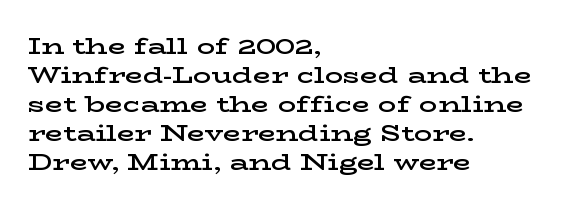
Q: Is the text bold? A: Semi-bold.
Q: Is the text italic (slanted)? A: No, it is upright.
Q: Is the text underlined? A: No.
Q: How is the paragraph aligned? A: Left-aligned.
Q: Is the spacing between letters normal or unusually wide? A: Normal.
Q: Is the spacing between lines tight, normal or loose? A: Normal.
